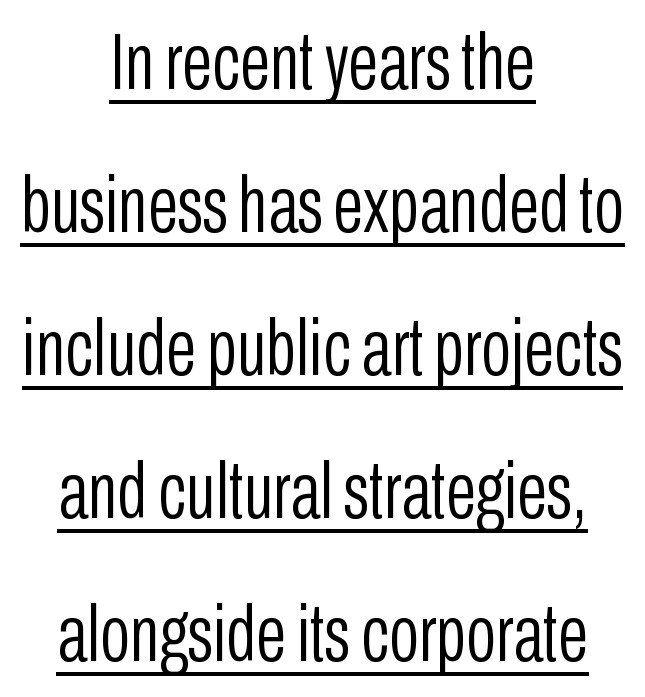
Q: Is the text bold? A: No.
Q: Is the text italic (slanted)? A: No, it is upright.
Q: Is the typeface a serif or a sans-serif typeface? A: Sans-serif.
Q: Is the text underlined? A: Yes.
Q: How is the paragraph aligned? A: Centered.
Q: Is the spacing between letters normal or unusually wide? A: Normal.
Q: Width (condensed, normal, or wide)? A: Condensed.
Q: Stroke contrast? A: Low.
Q: x-height? A: Medium.
Q: Monospaced? A: No.
